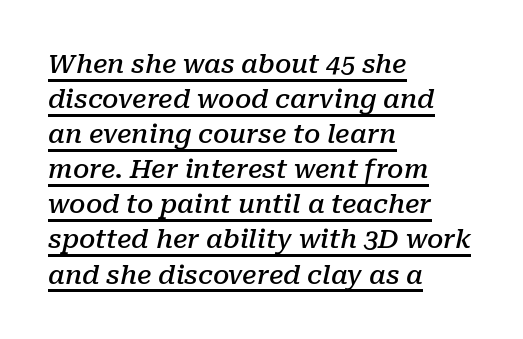
What's the leading like? Ordinary, nothing unusual. Compared with a centered layout, this one pins lines to the left instead. The letters sit at their default tracking, neither squeezed nor spread. Glance below the letters and you will spot a drawn line. How heavy is the stroke? Medium-heavy — a semibold, shy of bold. When letters slant like this, we call the style italic.
